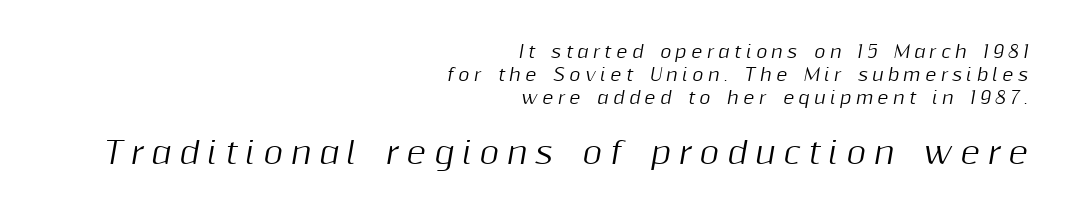
{"italic": "yes", "lean": "right", "slant_degrees": 10, "width": "normal", "stroke_contrast": "medium", "x_height": "medium", "monospaced": "no", "underline": "no", "align": "right", "line_spacing": "normal", "line_spacing_ratio": 1.36, "letter_spacing": "wide", "letter_spacing_em": 0.26, "larger_block": "second", "size_ratio": 1.76, "glyph_px": 30}
